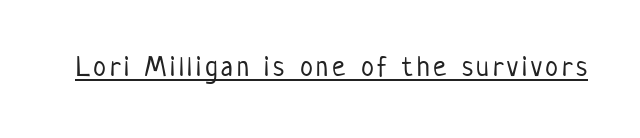
The image shows 29 px light, condensed sans-serif type, upright; set underlined; low stroke contrast and a medium x-height.
